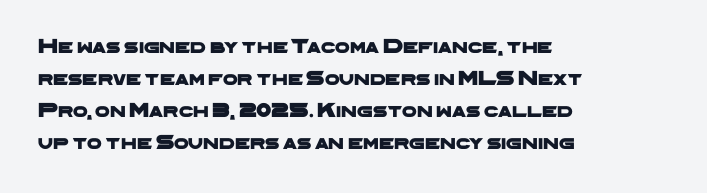
This block has exactly the height ordinary leading produces. Line beginnings align vertically; line endings do not. Descenders are the only things crossing below the line. Nothing unusual about the tracking: characters are spaced as the font intends.
